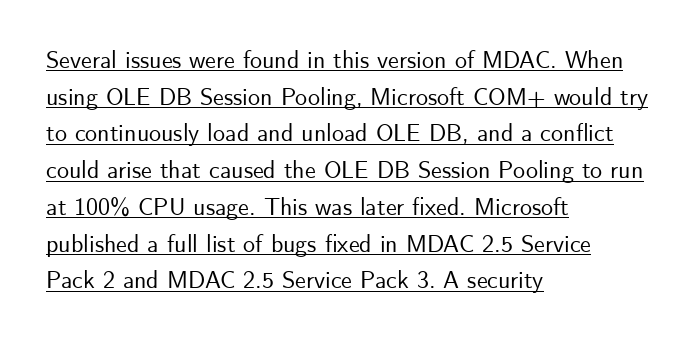
The image shows 24 px text type, upright; set left-aligned, normal line spacing (1.53x), normal letter spacing, underlined.
